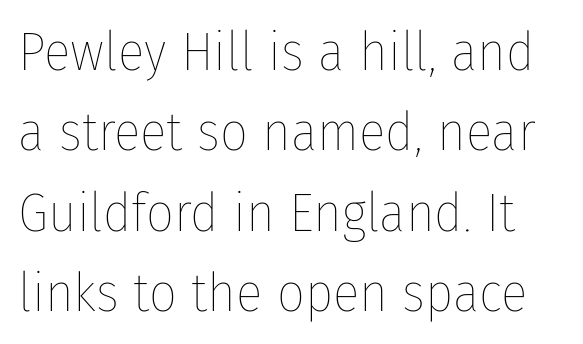
{"italic": "no", "bold": "no", "weight": "thin", "width": "condensed", "stroke_contrast": "low", "x_height": "medium", "monospaced": "no", "underline": "no", "line_spacing": "normal", "line_spacing_ratio": 1.46, "letter_spacing": "normal", "letter_spacing_em": 0.0, "glyph_px": 55}
